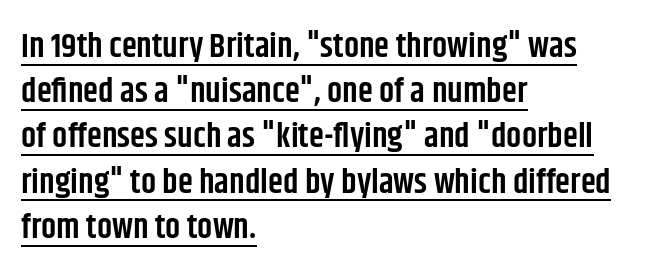
Q: Is the text bold? A: Semi-bold.
Q: Is the text italic (slanted)? A: No, it is upright.
Q: Is the typeface a serif or a sans-serif typeface? A: Sans-serif.
Q: Is the text underlined? A: Yes.
Q: How is the paragraph aligned? A: Left-aligned.
Q: Is the spacing between letters normal or unusually wide? A: Normal.
Q: Is the spacing between lines tight, normal or loose? A: Normal.
Q: Width (condensed, normal, or wide)? A: Condensed.
Q: Stroke contrast? A: Low.
Q: x-height? A: Large.
Q: Monospaced? A: No.
